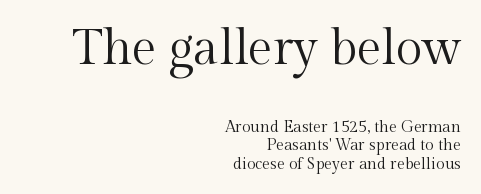
The image shows 49 px regular-weight serif type, upright; set right-aligned, line spacing 1.17x, normal letter spacing, not underlined; the first (top) block is 3.06x larger; a medium x-height.
